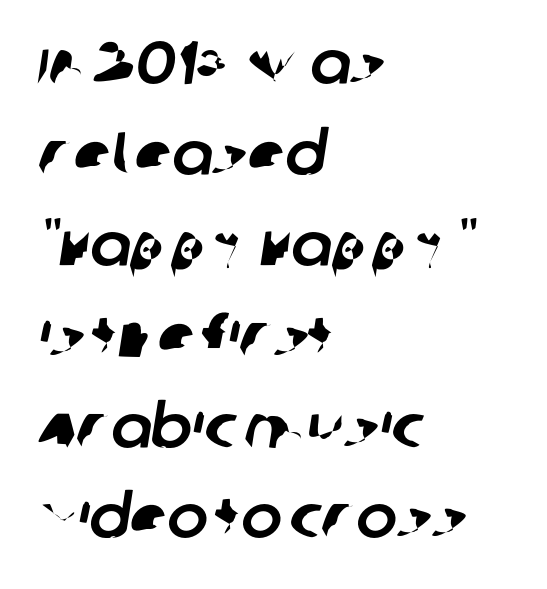
Q: Is the typeface a serif or a sans-serif typeface? A: Sans-serif.
Q: Is the text underlined? A: No.
Q: How is the paragraph aligned? A: Left-aligned.
Q: Is the spacing between letters normal or unusually wide? A: Normal.
Q: Is the spacing between lines tight, normal or loose? A: Normal.
Q: Width (condensed, normal, or wide)? A: Normal.
Q: Stroke contrast? A: Low.
Q: x-height? A: Large.
Q: Monospaced? A: No.
